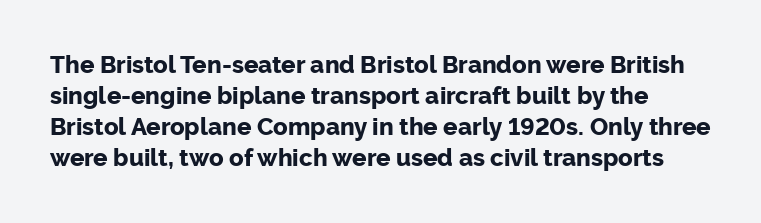
The image shows 24 px bold type, upright; set normal line spacing (1.29x), normal letter spacing, not underlined.
